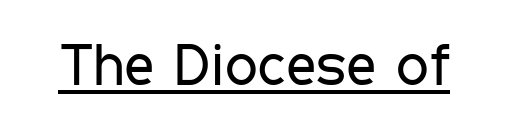
The image shows 58 px regular-weight, condensed sans-serif type, upright; set normal letter spacing, underlined; low stroke contrast and a medium x-height.
